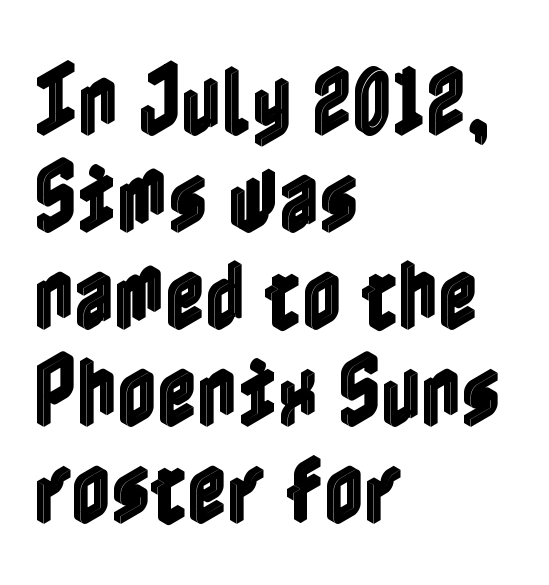
{"italic": "no", "width": "condensed", "x_height": "medium", "underline": "no", "align": "left", "line_spacing": "normal", "line_spacing_ratio": 1.26, "letter_spacing": "normal", "letter_spacing_em": 0.0, "glyph_px": 77}
